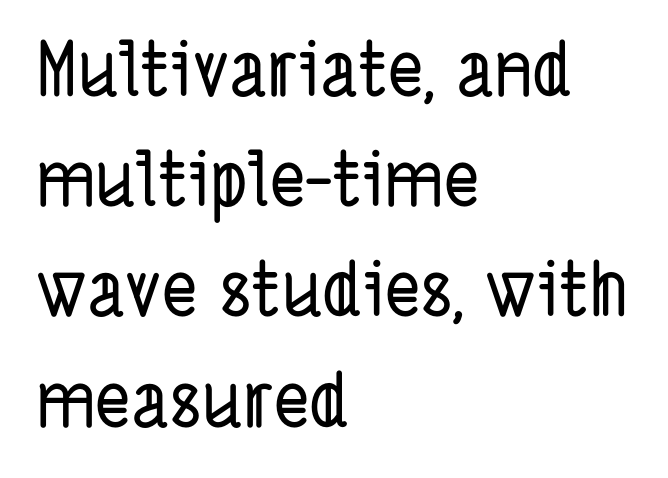
Q: Is the typeface a serif or a sans-serif typeface? A: Sans-serif.
Q: Is the text underlined? A: No.
Q: How is the paragraph aligned? A: Left-aligned.
Q: Is the spacing between letters normal or unusually wide? A: Normal.
Q: Is the spacing between lines tight, normal or loose? A: Normal.
Q: Width (condensed, normal, or wide)? A: Condensed.
Q: Stroke contrast? A: Low.
Q: x-height? A: Medium.
Q: Monospaced? A: No.
